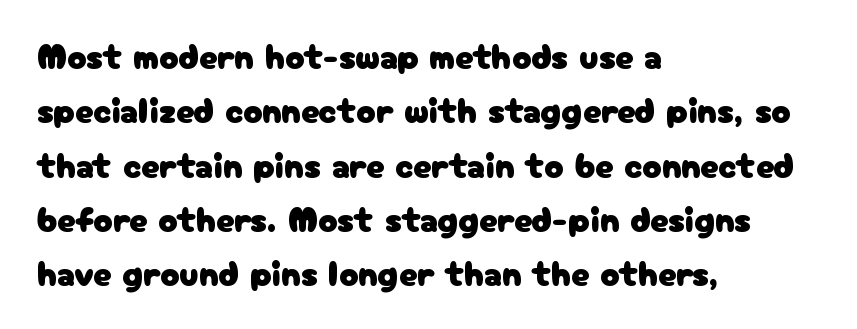
The image shows 36 px sans-serif type, upright; set left-aligned, normal line spacing (1.51x), normal letter spacing, not underlined; low stroke contrast and a medium x-height.
